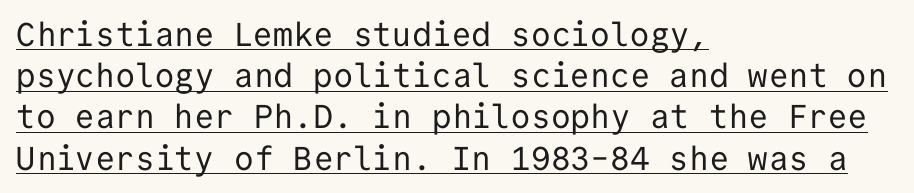
The image shows 33 px regular-weight sans-serif type, upright, monospaced; set left-aligned, normal line spacing (1.25x), normal letter spacing, underlined; low stroke contrast and a medium x-height.
